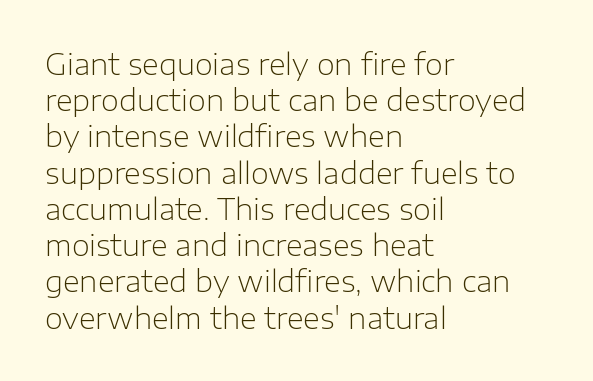
{"serif": "no", "italic": "no", "bold": "no", "weight": "light", "width": "normal", "stroke_contrast": "low", "x_height": "medium", "monospaced": "no", "underline": "no", "align": "left", "line_spacing": "normal", "line_spacing_ratio": 1.25, "letter_spacing": "normal", "letter_spacing_em": 0.0, "glyph_px": 29}
